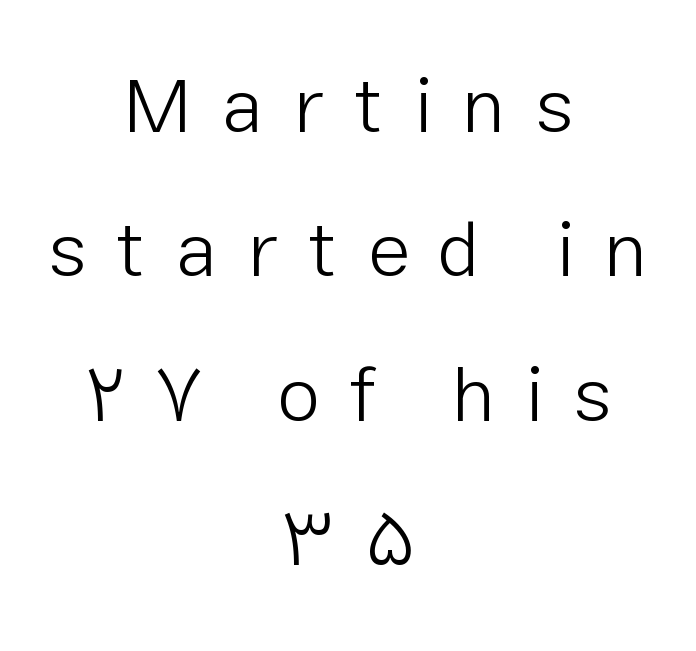
The image shows 78 px light sans-serif type, upright; set centered, line spacing 1.85x, unusually wide letter spacing (+0.38 em), not underlined; low stroke contrast and a medium x-height.
